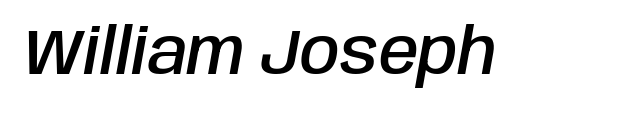
{"italic": "yes", "lean": "right", "slant_degrees": 10, "bold": "semi", "weight": "semibold", "width": "condensed", "stroke_contrast": "low", "x_height": "large", "monospaced": "no", "underline": "no", "letter_spacing": "normal", "letter_spacing_em": 0.0, "glyph_px": 64}
